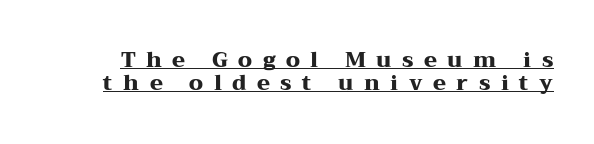
Q: Is the text bold? A: Yes.
Q: Is the text italic (slanted)? A: No, it is upright.
Q: Is the text underlined? A: Yes.
Q: Is the spacing between letters normal or unusually wide? A: Unusually wide.
Q: Is the spacing between lines tight, normal or loose? A: Tight.
